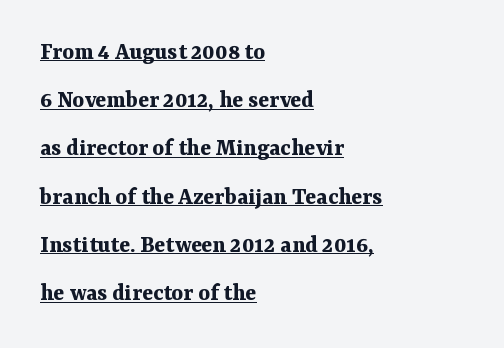
{"italic": "no", "bold": "yes", "underline": "yes", "align": "left", "line_spacing": "loose", "line_spacing_ratio": 1.93, "letter_spacing": "normal", "letter_spacing_em": 0.0, "glyph_px": 25}
